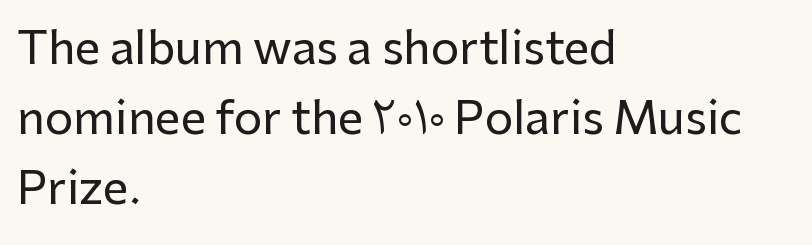
{"serif": "no", "italic": "no", "width": "normal", "stroke_contrast": "low", "x_height": "medium", "monospaced": "no", "underline": "no", "align": "left", "line_spacing": "normal", "line_spacing_ratio": 1.56, "letter_spacing": "normal", "letter_spacing_em": 0.0, "glyph_px": 45}
